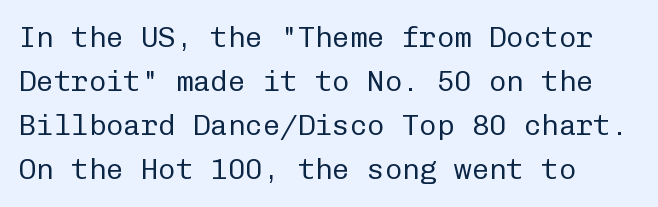
Q: Is the text bold? A: No.
Q: Is the text italic (slanted)? A: No, it is upright.
Q: Is the typeface a serif or a sans-serif typeface? A: Sans-serif.
Q: Is the text underlined? A: No.
Q: How is the paragraph aligned? A: Left-aligned.
Q: Is the spacing between letters normal or unusually wide? A: Normal.
Q: Is the spacing between lines tight, normal or loose? A: Normal.
Q: Width (condensed, normal, or wide)? A: Normal.
Q: Stroke contrast? A: Low.
Q: x-height? A: Medium.
Q: Monospaced? A: Yes.
